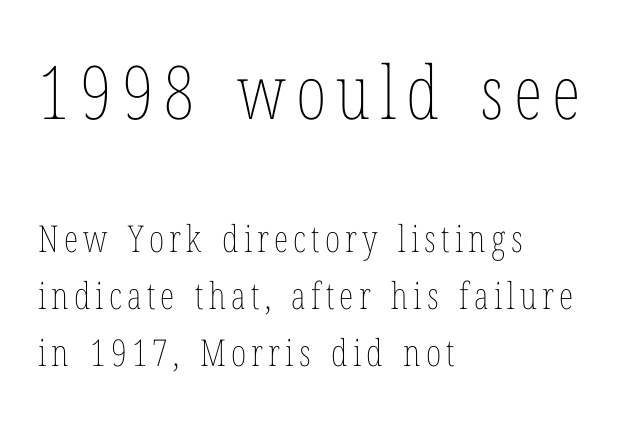
Character size in the leading block exceeds that of the trailing block. The rendering uses natural spacing where letterforms have individual widths. Style check: upright. A light-to-regular cut is what we see here. These lines stack with their left ends in a neat column. Each row of text sits above clean, open space.
